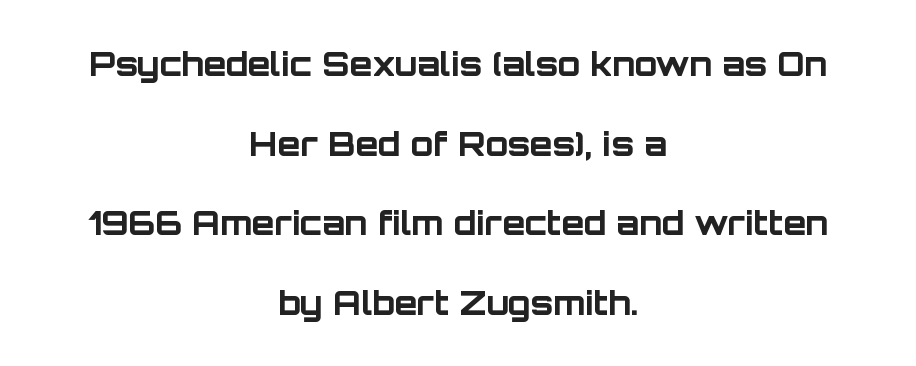
The image shows 33 px bold sans-serif type, upright; set centered, loose line spacing (2.41x), normal letter spacing, not underlined; low stroke contrast and a large x-height.
